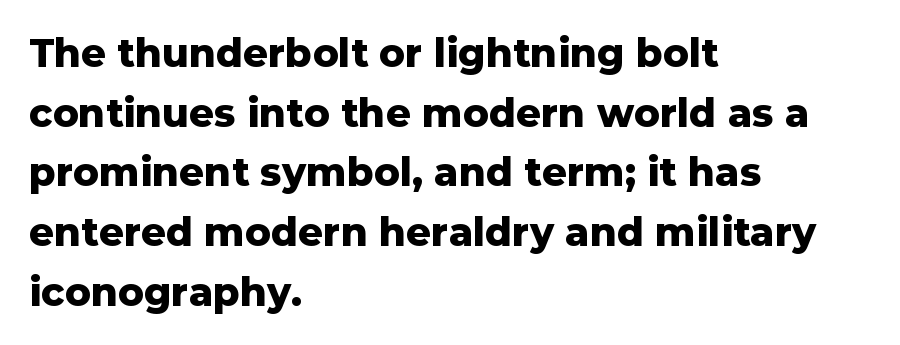
Layout note: lines flush left. The horizontal fit of the characters is conventional and even. Is this a fixed-width face? No — the glyphs have proportional, varying widths. The space directly below the letters is spotless. Compared with typical paragraphs, the rows here are spaced about the same.
